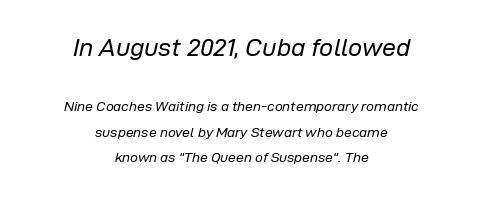
{"italic": "yes", "lean": "right", "slant_degrees": 12, "bold": "no", "underline": "no", "align": "center", "line_spacing_ratio": 1.82, "letter_spacing": "normal", "letter_spacing_em": 0.0, "larger_block": "first", "size_ratio": 1.79, "glyph_px": 25}
